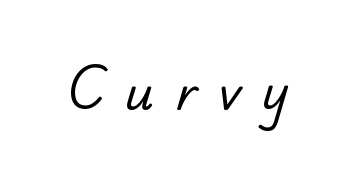
{"serif": "yes", "bold": "no", "weight": "regular", "width": "normal", "stroke_contrast": "low", "x_height": "small", "monospaced": "no", "underline": "no", "letter_spacing": "wide", "letter_spacing_em": 0.48, "glyph_px": 45}
